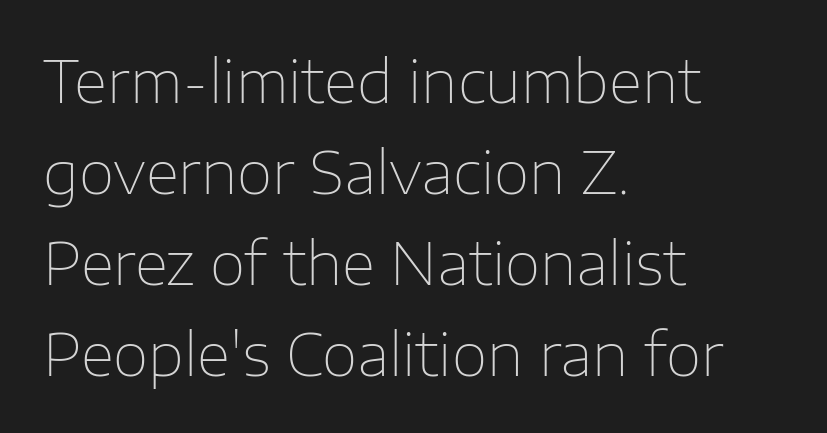
Is the letter spacing exaggerated? No — it looks like the ordinary default. The passage is arranged the way most books set body copy — flush left. Heft: none added — not bold. Only glyphs here, with clear space below each row. Observe the absence of serifs on each vertical stroke in this sample.
